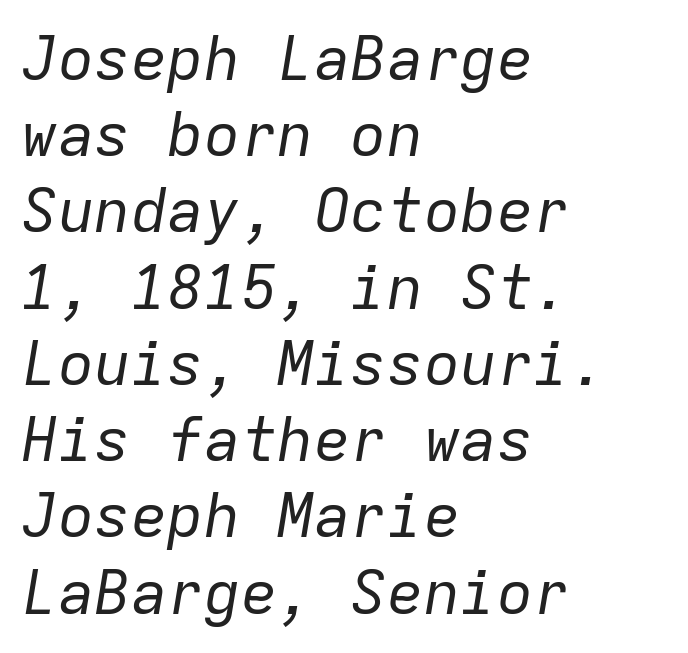
Q: Is the text bold? A: No.
Q: Is the text italic (slanted)? A: Yes, it leans right by about 9 degrees.
Q: Is the text underlined? A: No.
Q: How is the paragraph aligned? A: Left-aligned.
Q: Is the spacing between letters normal or unusually wide? A: Normal.
Q: Is the spacing between lines tight, normal or loose? A: Normal.
Q: Width (condensed, normal, or wide)? A: Normal.
Q: Stroke contrast? A: Low.
Q: x-height? A: Medium.
Q: Monospaced? A: Yes.
